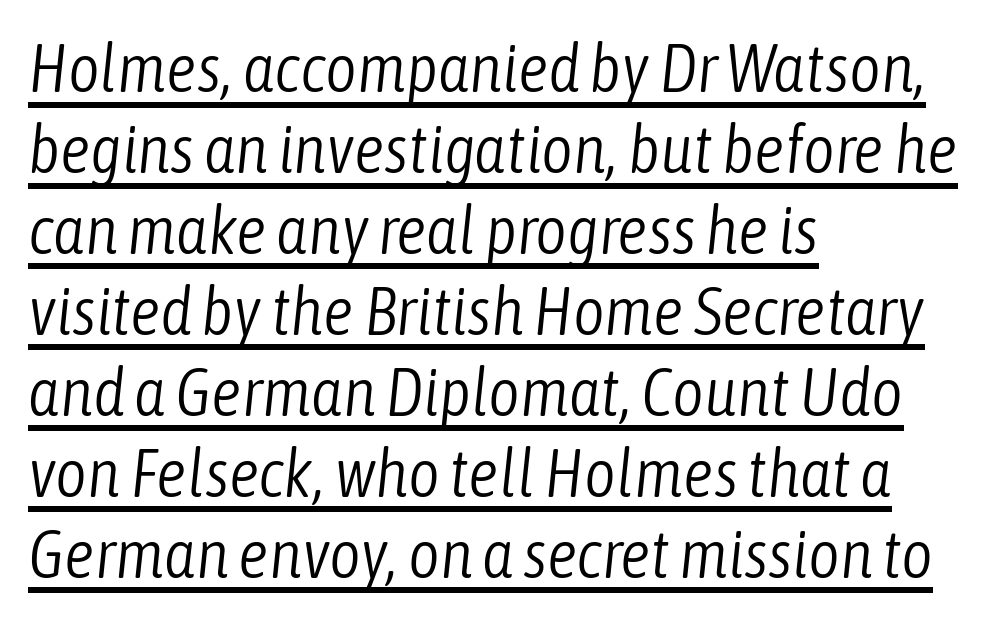
Q: Is the text bold? A: No.
Q: Is the text italic (slanted)? A: Yes, it leans right by about 6 degrees.
Q: Is the text underlined? A: Yes.
Q: How is the paragraph aligned? A: Left-aligned.
Q: Is the spacing between letters normal or unusually wide? A: Normal.
Q: Width (condensed, normal, or wide)? A: Condensed.
Q: Stroke contrast? A: Low.
Q: x-height? A: Medium.
Q: Monospaced? A: No.
